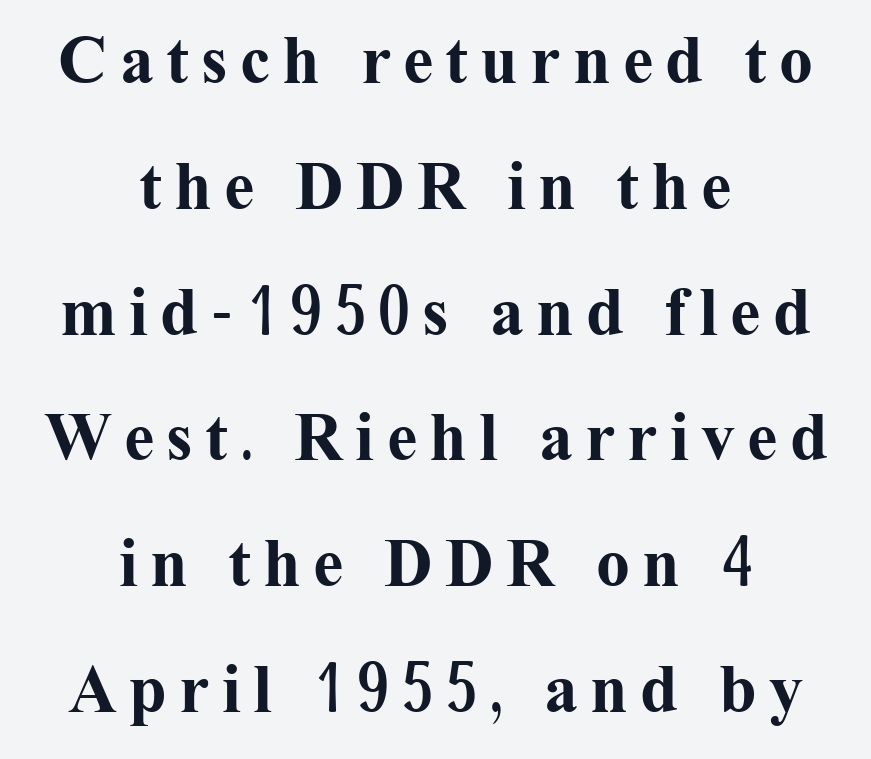
Spacing verdict: proportional, widths tailored to each character. The font's upright variant was chosen for this text. Heavy, bold letterforms. In terms of letterform style, serifs are clearly present. Check the space under the baseline: it is left empty.
